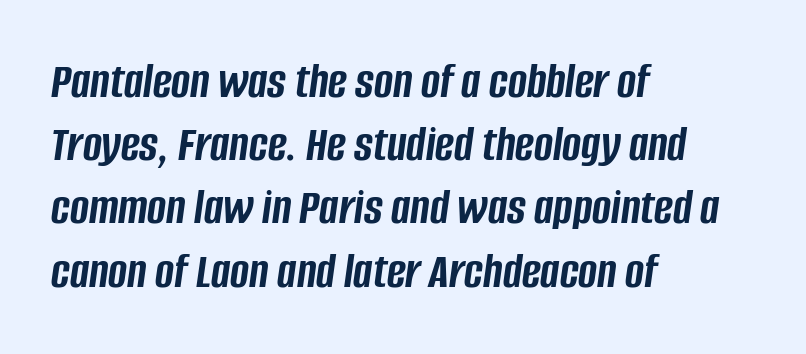
The image shows 51 px semibold, condensed type, italic (leaning right); set left-aligned, line spacing 1.24x, normal letter spacing, not underlined; low stroke contrast and a large x-height.
